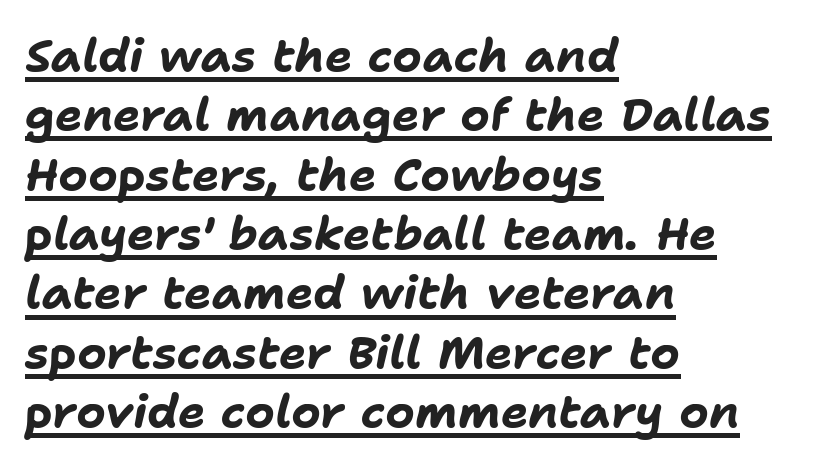
The image shows 46 px bold type, italic (leaning right); set left-aligned, normal line spacing (1.29x), normal letter spacing, underlined; low stroke contrast and a medium x-height.
